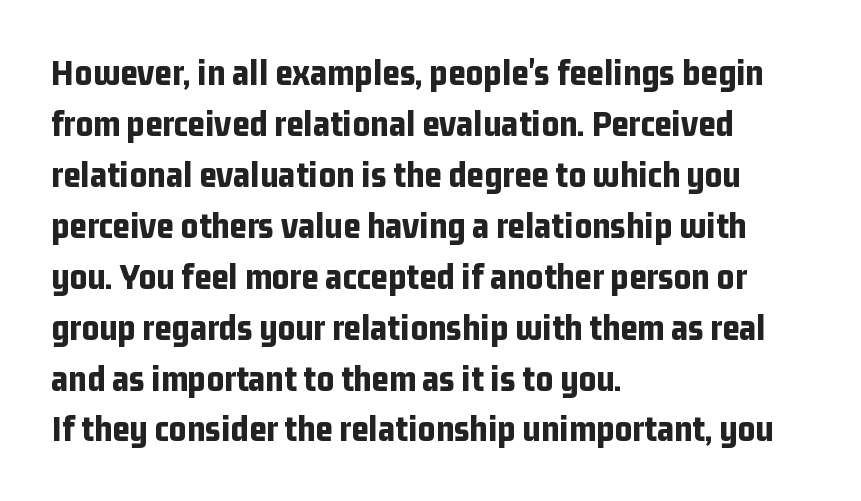
Q: Is the text bold? A: Yes.
Q: Is the text italic (slanted)? A: No, it is upright.
Q: Is the typeface a serif or a sans-serif typeface? A: Sans-serif.
Q: Is the text underlined? A: No.
Q: How is the paragraph aligned? A: Left-aligned.
Q: Is the spacing between letters normal or unusually wide? A: Normal.
Q: Is the spacing between lines tight, normal or loose? A: Normal.
Q: Width (condensed, normal, or wide)? A: Condensed.
Q: Stroke contrast? A: Low.
Q: x-height? A: Medium.
Q: Monospaced? A: No.
